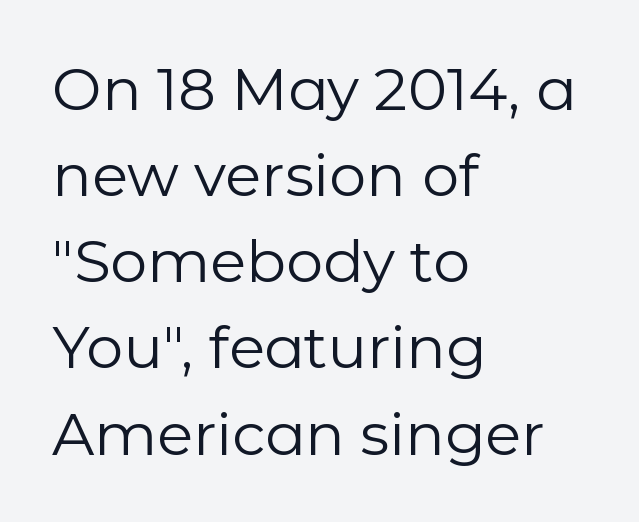
Short note: letters normally spaced. Decoration check: the copy has no underline. The face used here is proportionally spaced, like ordinary book or web type. Line spacing here is normal.
